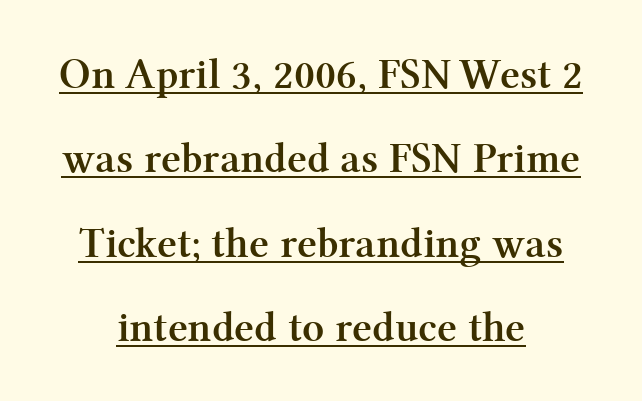
The image shows 43 px semibold serif type, upright; set centered, loose line spacing (1.96x), normal letter spacing, underlined; medium stroke contrast and a medium x-height.
